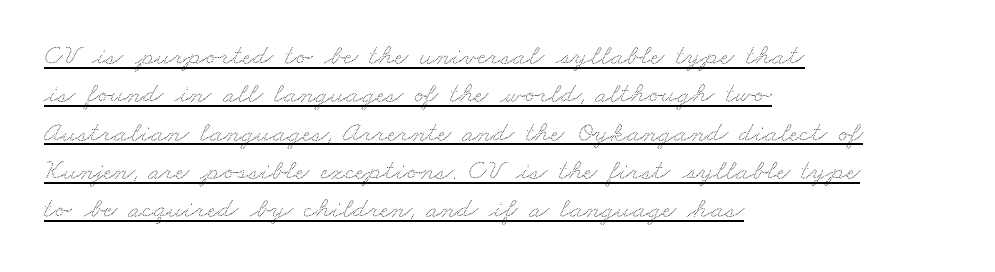
Q: Is the text underlined? A: Yes.
Q: How is the paragraph aligned? A: Left-aligned.
Q: Is the spacing between letters normal or unusually wide? A: Normal.
Q: Is the spacing between lines tight, normal or loose? A: Normal.
Q: Width (condensed, normal, or wide)? A: Wide.
Q: Stroke contrast? A: Low.
Q: x-height? A: Small.
Q: Monospaced? A: No.
